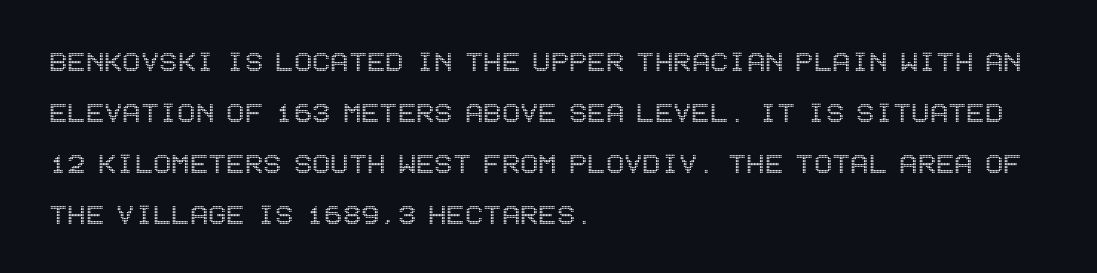
Q: Is the text italic (slanted)? A: No, it is upright.
Q: Is the text underlined? A: No.
Q: How is the paragraph aligned? A: Left-aligned.
Q: Is the spacing between letters normal or unusually wide? A: Normal.
Q: Is the spacing between lines tight, normal or loose? A: Normal.
Q: Width (condensed, normal, or wide)? A: Condensed.
Q: x-height? A: Large.
